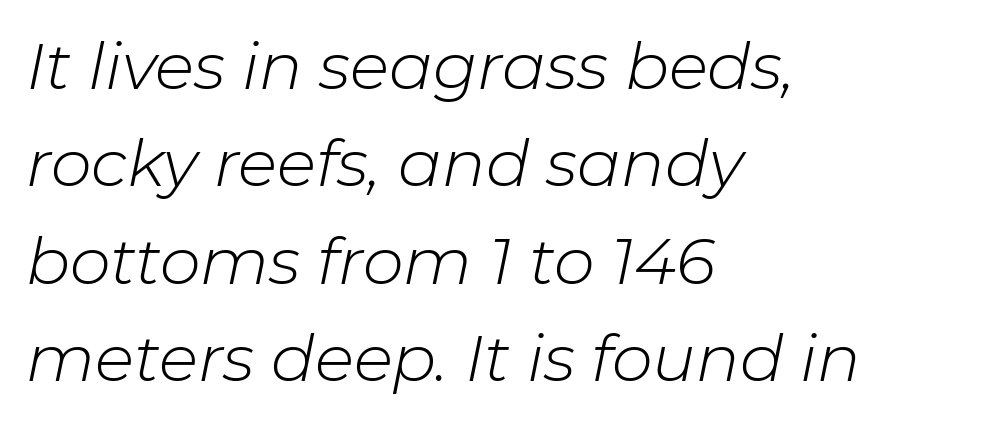
The image shows 65 px light type, italic (leaning right); set left-aligned, normal line spacing (1.5x), normal letter spacing, not underlined; low stroke contrast and a medium x-height.
